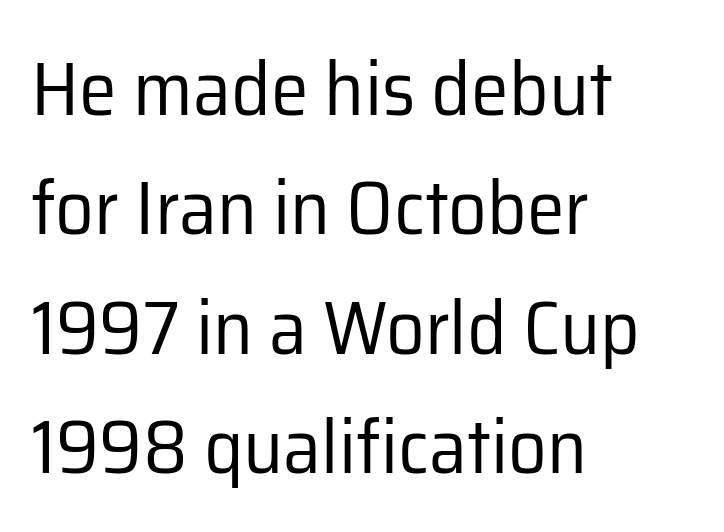
{"serif": "no", "italic": "no", "bold": "no", "weight": "regular", "width": "normal", "stroke_contrast": "low", "x_height": "medium", "monospaced": "no", "underline": "no", "align": "left", "line_spacing": "normal", "line_spacing_ratio": 1.57, "letter_spacing": "normal", "letter_spacing_em": 0.0, "glyph_px": 76}
